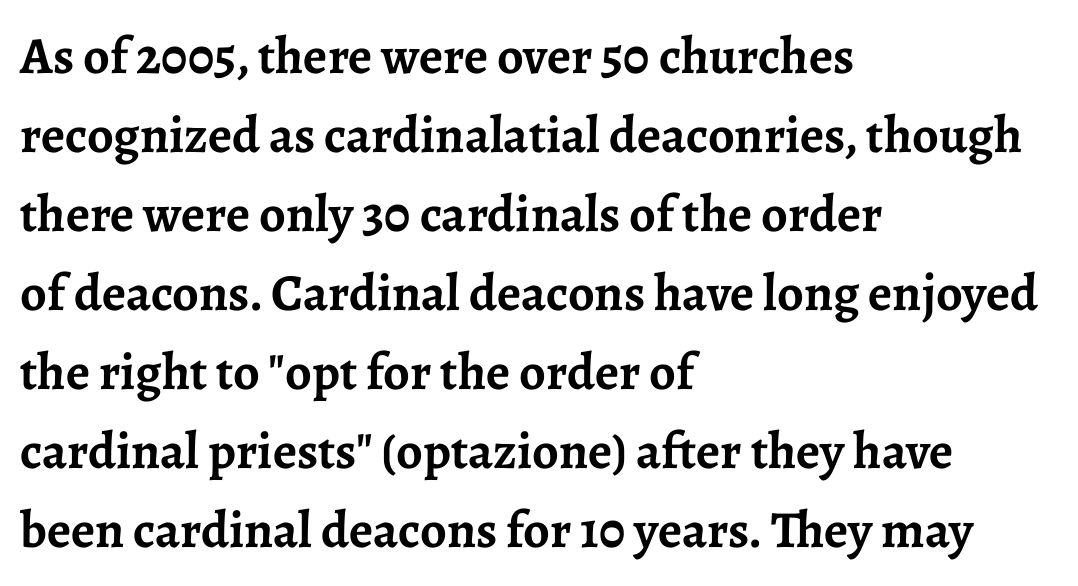
Q: Is the text bold? A: Yes.
Q: Is the text italic (slanted)? A: No, it is upright.
Q: Is the typeface a serif or a sans-serif typeface? A: Serif.
Q: Is the text underlined? A: No.
Q: How is the paragraph aligned? A: Left-aligned.
Q: Is the spacing between letters normal or unusually wide? A: Normal.
Q: Is the spacing between lines tight, normal or loose? A: Normal.
Q: Width (condensed, normal, or wide)? A: Normal.
Q: Stroke contrast? A: Low.
Q: x-height? A: Medium.
Q: Monospaced? A: No.
